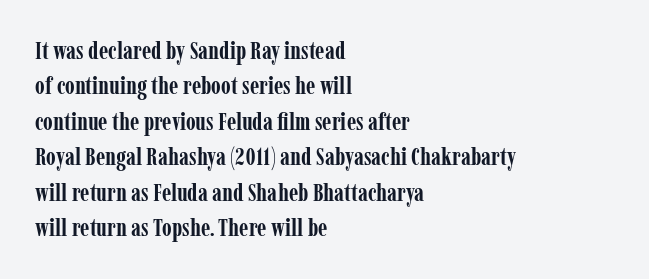
The strokes are fattened all the way to bold. Does the copy run flush right? No — it runs flush left. The face used here is rendered with its standard letterfit. Does the leading feel generous? No, just average. The typography opts for an upright posture over an oblique one.
